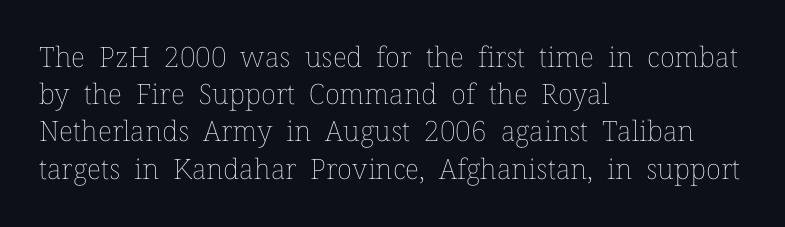
The image shows 28 px thin type, upright; set left-aligned, normal line spacing (1.33x), normal letter spacing, not underlined; low stroke contrast and a medium x-height.
